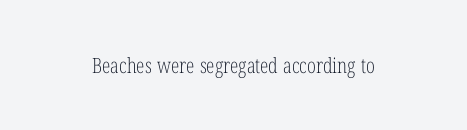
The passage shown is not underscored anywhere. The font's upright variant was chosen for this text. Stems here are at most as thick as an everyday book face. Observe the ordinary spacing: letters are neighbours, not strangers.
